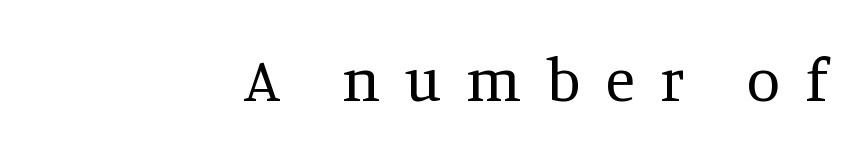
Q: Is the text bold? A: No.
Q: Is the text italic (slanted)? A: No, it is upright.
Q: Is the typeface a serif or a sans-serif typeface? A: Serif.
Q: Is the text underlined? A: No.
Q: How is the paragraph aligned? A: Right-aligned.
Q: Is the spacing between letters normal or unusually wide? A: Unusually wide.
Q: Width (condensed, normal, or wide)? A: Normal.
Q: Stroke contrast? A: Medium.
Q: x-height? A: Large.
Q: Monospaced? A: No.
